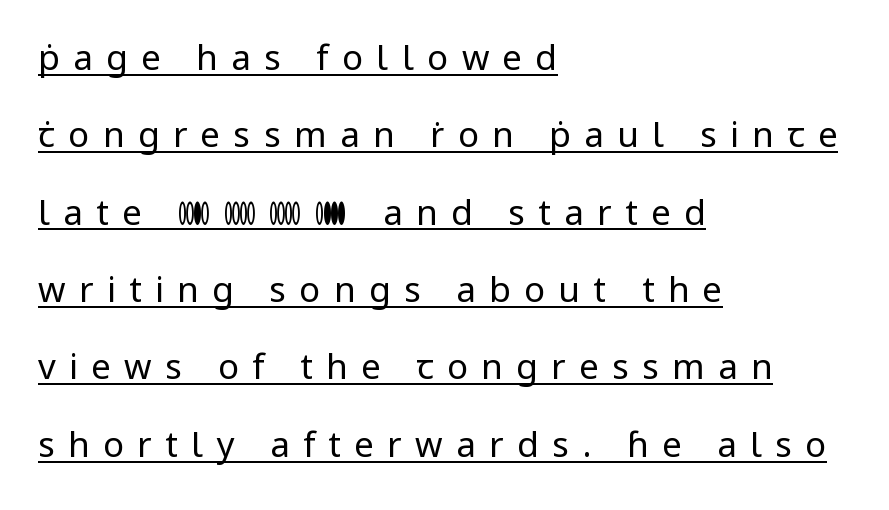
Note the varied advance widths — an 'i' is clearly narrower than an 'm'. A roman cut, with each character standing at attention. Caption: lettering with a line underneath. Tracking value appears strongly positive — letters spread wide. Nothing sits at the stroke ends, so this counts as sans-serif. Notice the wide empty band between every row — that's loose leading.
